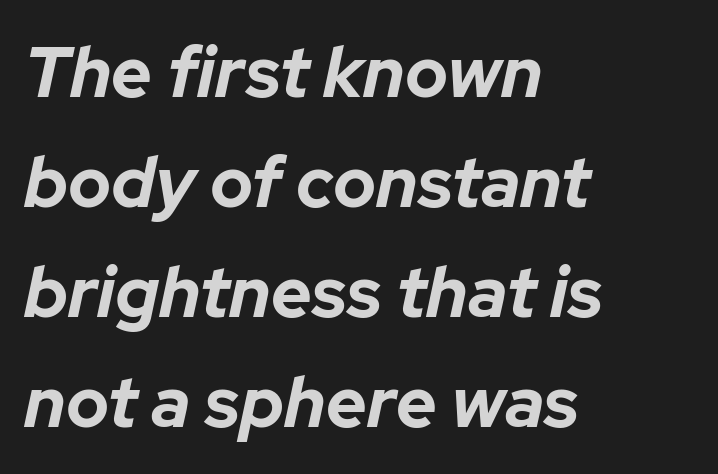
Reading down the column, the eye jumps a familiar distance to each next line. Letters rest on an invisible, unmarked baseline. Honestly, the letter spacing is just normal — you wouldn't notice it. You could not count columns in this text — the font is proportionally spaced. Its strokes are broad and dark, the hallmark of bold type.
